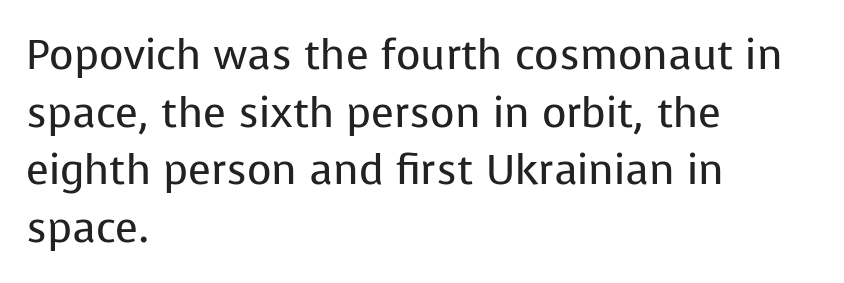
Q: Is the text bold? A: No.
Q: Is the text italic (slanted)? A: No, it is upright.
Q: Is the typeface a serif or a sans-serif typeface? A: Sans-serif.
Q: Is the text underlined? A: No.
Q: How is the paragraph aligned? A: Left-aligned.
Q: Is the spacing between letters normal or unusually wide? A: Normal.
Q: Is the spacing between lines tight, normal or loose? A: Normal.
Q: Width (condensed, normal, or wide)? A: Normal.
Q: Stroke contrast? A: Low.
Q: x-height? A: Medium.
Q: Monospaced? A: No.
